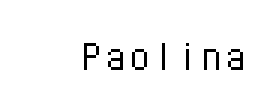
{"serif": "no", "italic": "no", "bold": "no", "weight": "light", "width": "normal", "stroke_contrast": "low", "x_height": "medium", "monospaced": "yes", "underline": "no", "letter_spacing": "normal", "letter_spacing_em": 0.0, "glyph_px": 48}
